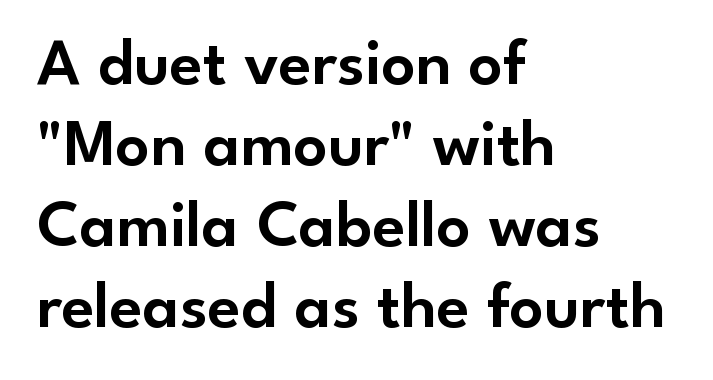
{"serif": "no", "italic": "no", "width": "normal", "stroke_contrast": "low", "x_height": "small", "monospaced": "no", "underline": "no", "align": "left", "line_spacing_ratio": 1.21, "letter_spacing": "normal", "letter_spacing_em": 0.0, "glyph_px": 67}
